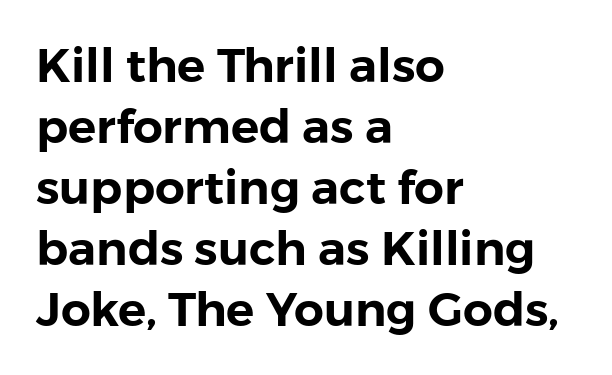
The image shows 47 px sans-serif type, upright; set left-aligned, normal line spacing (1.3x), normal letter spacing, not underlined; low stroke contrast and a medium x-height.
